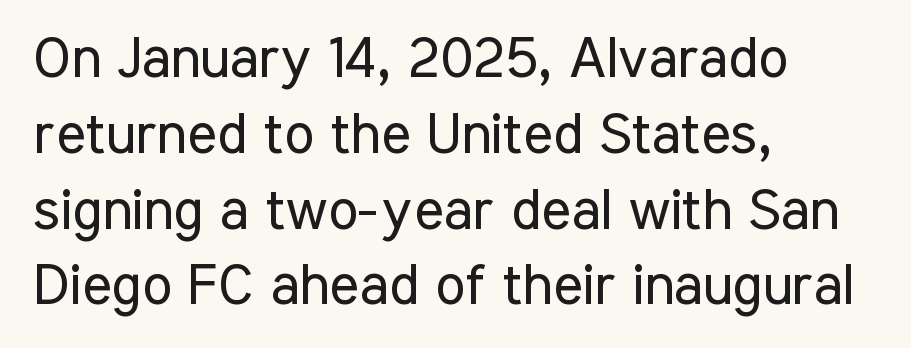
The image shows 57 px regular-weight, condensed sans-serif type, upright; set left-aligned, normal line spacing (1.33x), normal letter spacing, not underlined; low stroke contrast and a medium x-height.
